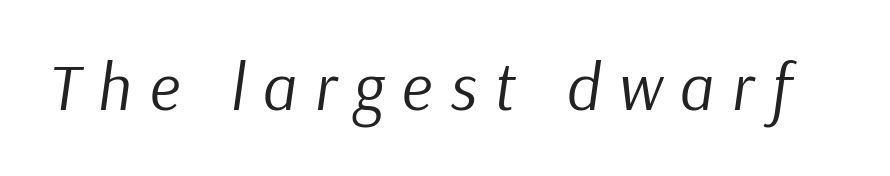
Q: Is the text bold? A: No.
Q: Is the text italic (slanted)? A: Yes, it leans right by about 9 degrees.
Q: Is the text underlined? A: No.
Q: Is the spacing between letters normal or unusually wide? A: Unusually wide.
Q: Width (condensed, normal, or wide)? A: Normal.
Q: Stroke contrast? A: Low.
Q: x-height? A: Medium.
Q: Monospaced? A: No.
